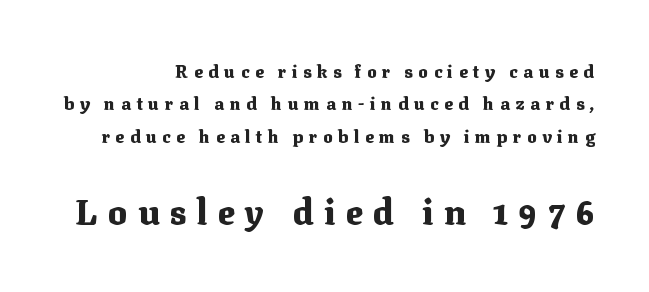
{"serif": "yes", "italic": "no", "bold": "yes", "weight": "heavy", "width": "normal", "stroke_contrast": "medium", "x_height": "medium", "monospaced": "no", "underline": "no", "align": "right", "line_spacing_ratio": 1.8, "letter_spacing": "wide", "letter_spacing_em": 0.3, "larger_block": "second", "size_ratio": 1.94, "glyph_px": 35}
